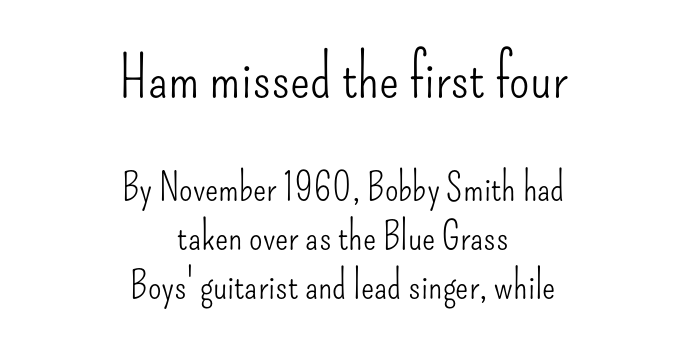
{"serif": "no", "italic": "no", "bold": "no", "weight": "light", "width": "condensed", "stroke_contrast": "low", "x_height": "small", "monospaced": "no", "underline": "no", "align": "center", "line_spacing": "normal", "line_spacing_ratio": 1.26, "letter_spacing": "normal", "letter_spacing_em": 0.0, "larger_block": "first", "size_ratio": 1.51, "glyph_px": 59}
